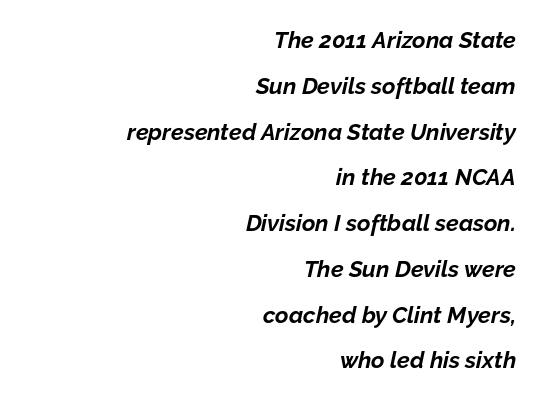
Words float on clear page, feet unadorned. A dark, heavy texture on the line: the type is bold. The space between consecutive lines is lavish. Letter spacing: default.
